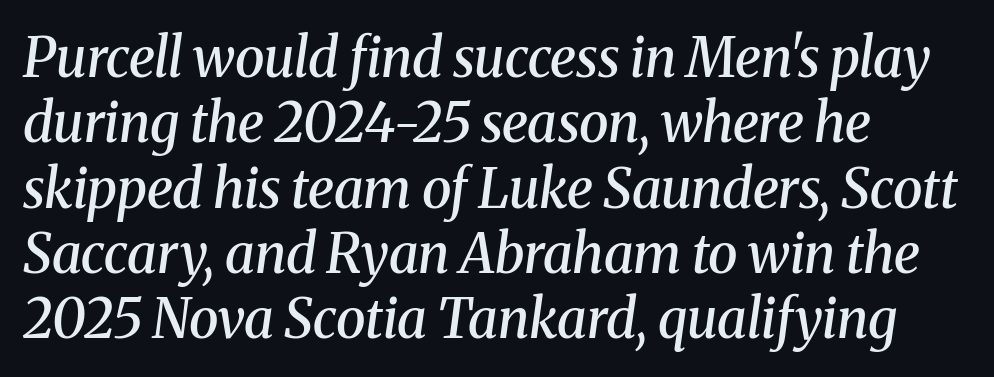
The image shows 54 px semibold serif type, italic (leaning right); set left-aligned, line spacing 1.21x, normal letter spacing, not underlined; medium stroke contrast and a medium x-height.
